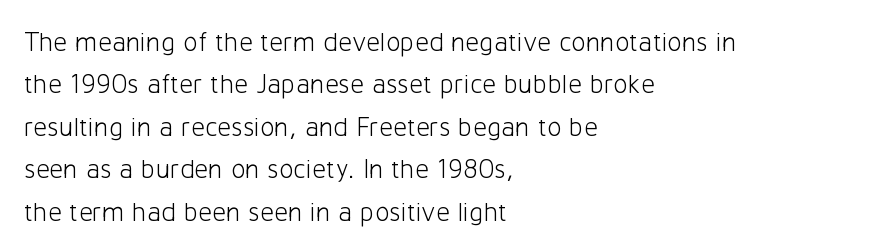
Q: Is the text bold? A: No.
Q: Is the text italic (slanted)? A: No, it is upright.
Q: Is the text underlined? A: No.
Q: How is the paragraph aligned? A: Left-aligned.
Q: Is the spacing between letters normal or unusually wide? A: Normal.
Q: Is the spacing between lines tight, normal or loose? A: Normal.
